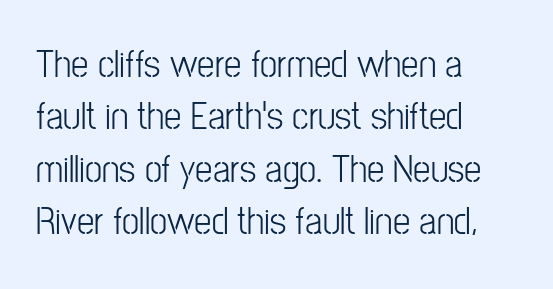
The image shows 39 px condensed sans-serif type, upright; set left-aligned, normal line spacing (1.34x), normal letter spacing, not underlined; low stroke contrast and a medium x-height.
